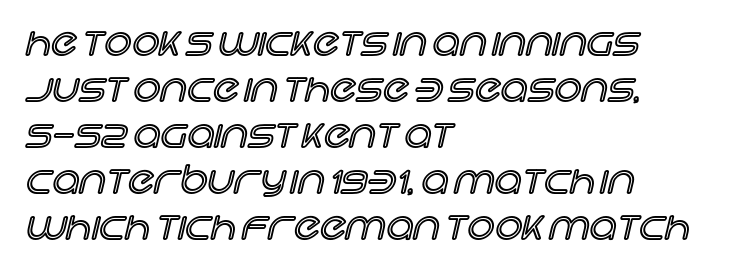
Q: Is the text italic (slanted)? A: Yes.
Q: Is the text underlined? A: No.
Q: How is the paragraph aligned? A: Left-aligned.
Q: Is the spacing between letters normal or unusually wide? A: Normal.
Q: Width (condensed, normal, or wide)? A: Normal.
Q: x-height? A: Large.
Q: Monospaced? A: No.
